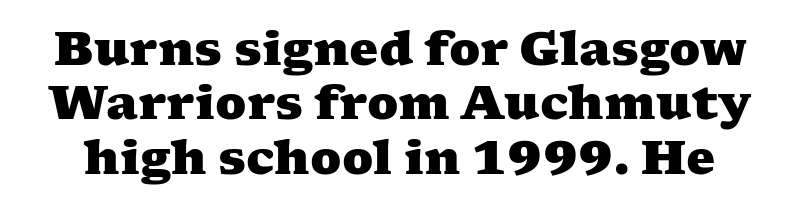
{"serif": "yes", "bold": "yes", "weight": "heavy", "width": "wide", "stroke_contrast": "medium", "x_height": "medium", "monospaced": "no", "underline": "no", "line_spacing_ratio": 1.18, "letter_spacing": "normal", "letter_spacing_em": 0.0, "glyph_px": 46}
